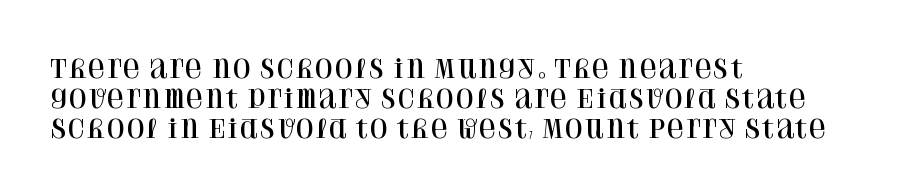
{"italic": "no", "underline": "no", "align": "left", "line_spacing": "normal", "line_spacing_ratio": 1.25, "letter_spacing": "normal", "letter_spacing_em": 0.0, "glyph_px": 24}
